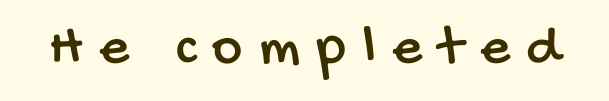
Does extra space separate the letters? Yes, quite a lot of it. Is this a fixed-width face? No — the glyphs have proportional, varying widths. Font category for this specimen: sans-serif. Decoration check: the copy has no underline.
